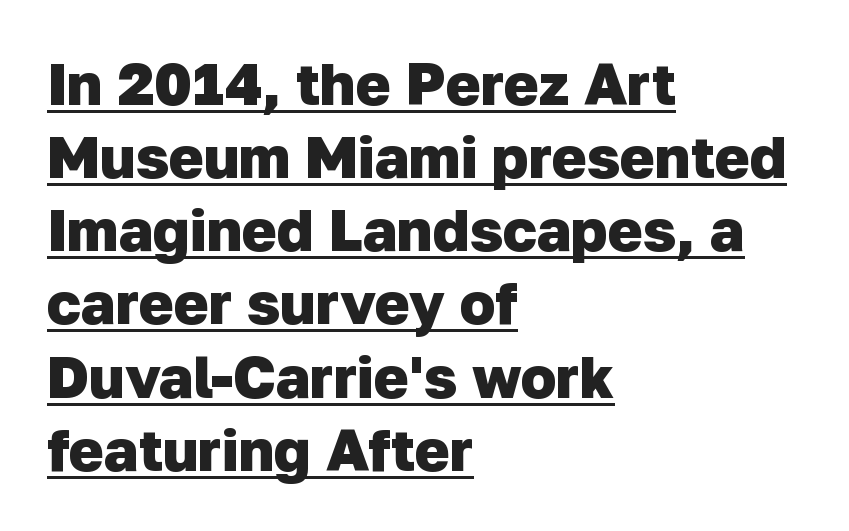
{"serif": "no", "bold": "yes", "weight": "heavy", "width": "normal", "stroke_contrast": "low", "x_height": "medium", "monospaced": "no", "underline": "yes", "align": "left", "line_spacing_ratio": 1.24, "letter_spacing": "normal", "letter_spacing_em": 0.0, "glyph_px": 59}
